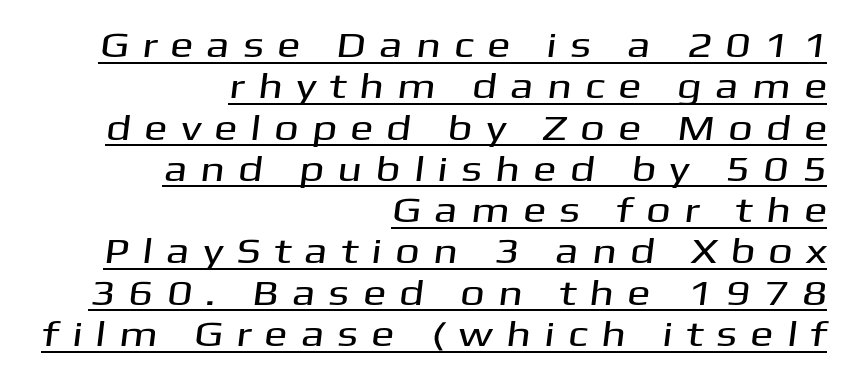
{"serif": "no", "width": "wide", "stroke_contrast": "medium", "x_height": "medium", "monospaced": "no", "underline": "yes", "align": "right", "line_spacing_ratio": 1.18, "letter_spacing": "wide", "letter_spacing_em": 0.37, "glyph_px": 35}
